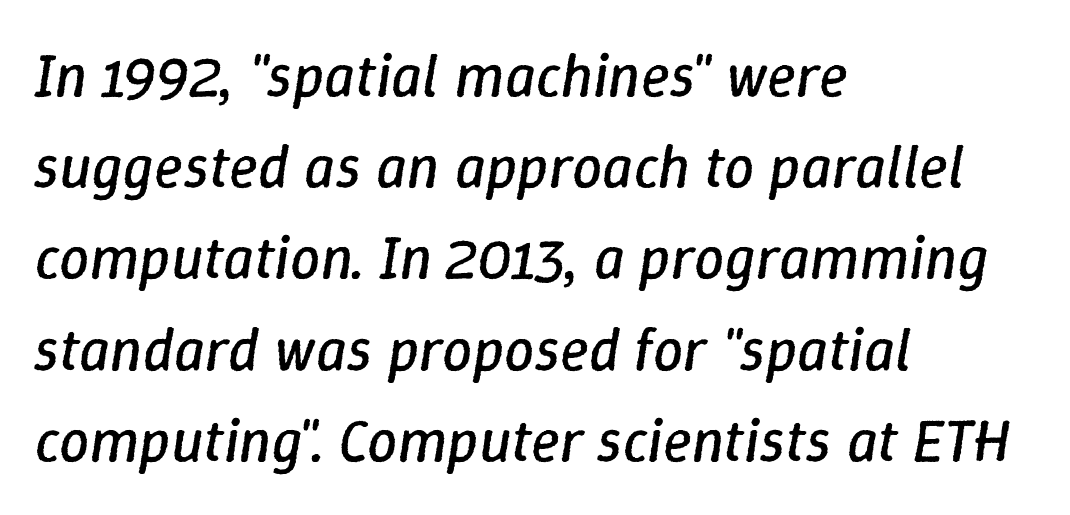
Q: Is the text bold? A: No.
Q: Is the text italic (slanted)? A: Yes, it leans right by about 9 degrees.
Q: Is the text underlined? A: No.
Q: How is the paragraph aligned? A: Left-aligned.
Q: Is the spacing between letters normal or unusually wide? A: Normal.
Q: Is the spacing between lines tight, normal or loose? A: Normal.
Q: Width (condensed, normal, or wide)? A: Normal.
Q: Stroke contrast? A: Low.
Q: x-height? A: Medium.
Q: Monospaced? A: No.
